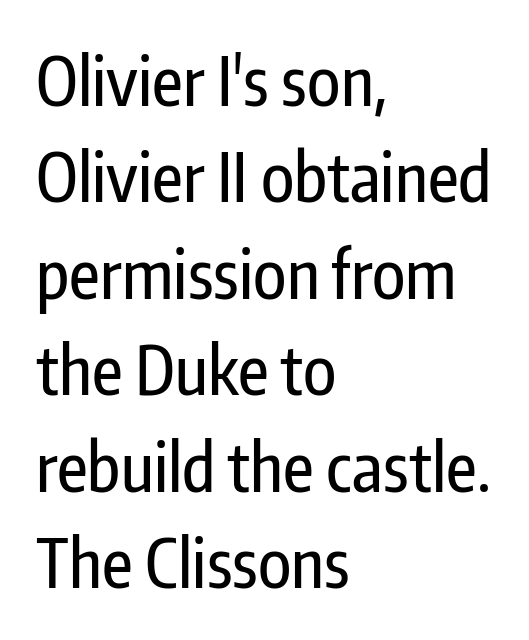
The setting favours the left margin, as ordinary paragraphs usually do. Here the glyphs are tracked normally, forming tight word shapes. Plain, unruled lines of type. This sample uses an upright cut, with every glyph sitting square on the baseline.
